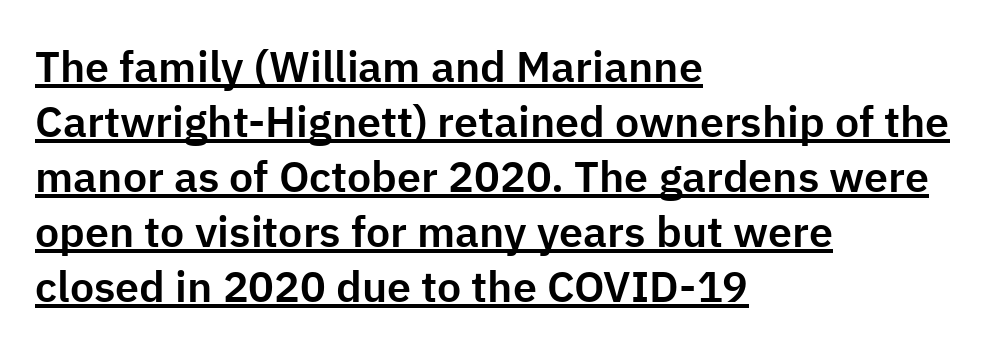
The image shows 43 px sans-serif type, upright; set left-aligned, normal line spacing (1.28x), normal letter spacing, underlined; low stroke contrast and a medium x-height.
